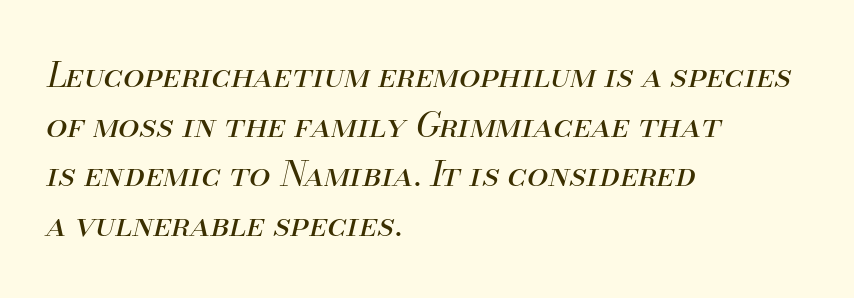
Slant detected: the letters are inclined. The vertical gap from one line to the next is medium. Letters have the restrained weight of plain body copy at most. A clean baseline with only descenders dipping below it. Horizontal alignment here is leftward, the default for most running prose. The type is set solid horizontally, with unmodified tracking.
